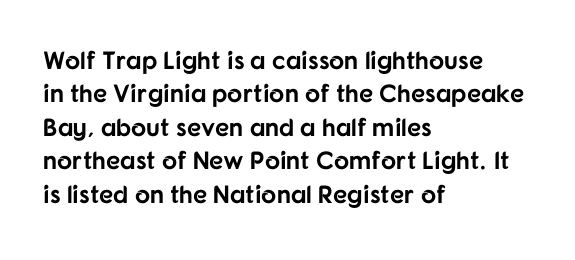
{"italic": "no", "bold": "yes", "underline": "no", "align": "left", "line_spacing": "normal", "line_spacing_ratio": 1.34, "letter_spacing": "normal", "letter_spacing_em": 0.0, "glyph_px": 25}
